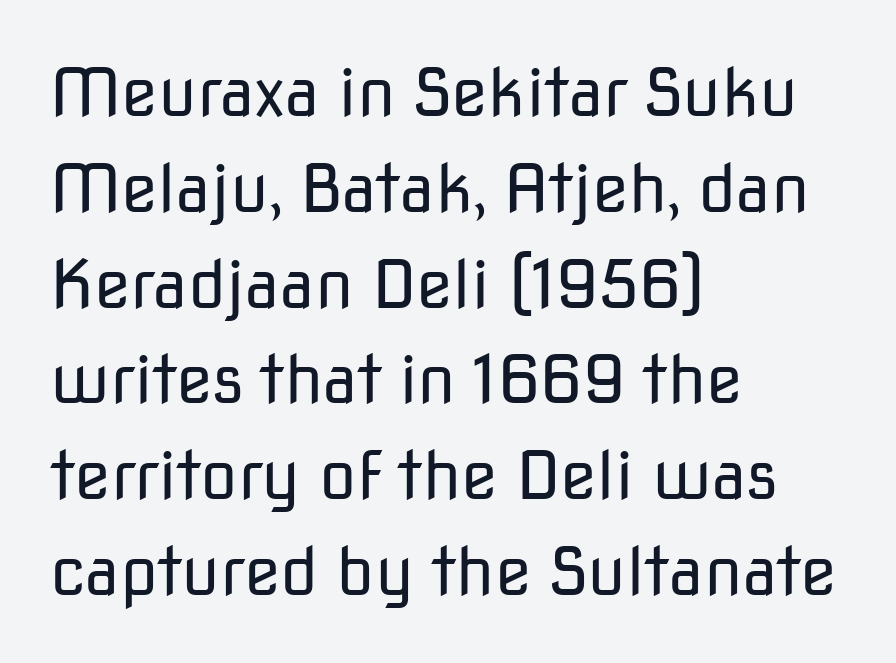
Horizontal bands of white between lines are of average thickness. Is this a fixed-width face? No — the glyphs have proportional, varying widths. Compared with a centered layout, this one pins lines to the left instead. Font category for this specimen: sans-serif. Weight class: somewhere from thin through regular. Every stem runs plumb, perpendicular to the baseline.
